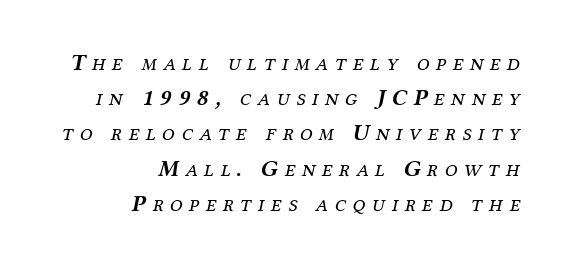
The image shows 23 px text type, italic (leaning right); set right-aligned, normal line spacing (1.53x), unusually wide letter spacing (+0.29 em), not underlined.
